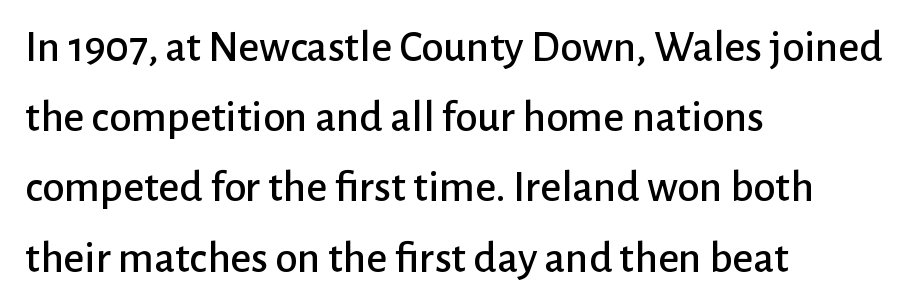
Q: Is the text italic (slanted)? A: No, it is upright.
Q: Is the typeface a serif or a sans-serif typeface? A: Sans-serif.
Q: Is the text underlined? A: No.
Q: How is the paragraph aligned? A: Left-aligned.
Q: Is the spacing between letters normal or unusually wide? A: Normal.
Q: Is the spacing between lines tight, normal or loose? A: Normal.
Q: Width (condensed, normal, or wide)? A: Normal.
Q: Stroke contrast? A: Low.
Q: x-height? A: Medium.
Q: Monospaced? A: No.
